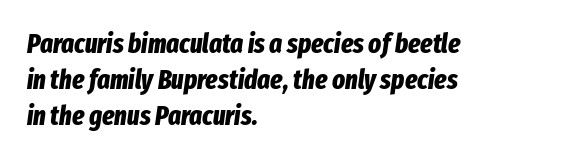
Every character sits at an angle, as italics do. Short and long lines alike share a common starting point at left. Spacing between characters is what you'd get straight out of the box. Plain, unruled lines of type. The block of text has a typical density, with ordinary space between rows.
